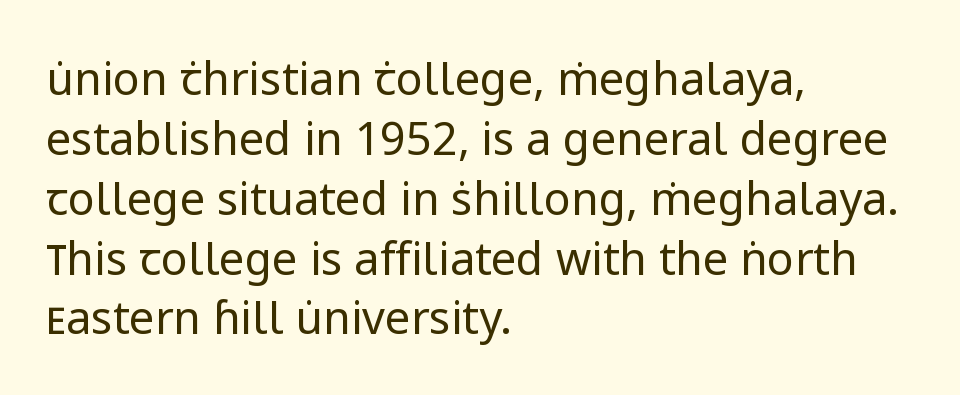
Is the stroke heavy? The answer is a plain regular-or-lighter. Plain, unruled lines of type. A normal amount of white space separates one row of letters from the next. When letters stand straight like this, we call the style roman or upright. Note the varied advance widths — an 'i' is clearly narrower than an 'm'. Line beginnings align vertically; line endings do not.
